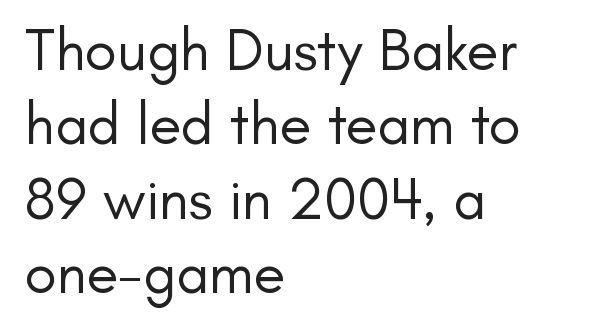
The image shows 59 px regular-weight sans-serif type, upright; set left-aligned, normal line spacing (1.26x), normal letter spacing, not underlined; low stroke contrast and a small x-height.
